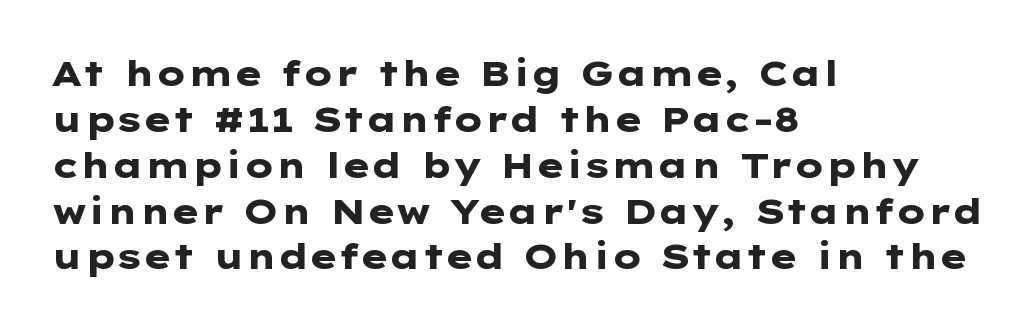
{"serif": "no", "italic": "no", "bold": "yes", "weight": "heavy", "width": "wide", "stroke_contrast": "low", "x_height": "medium", "underline": "no", "align": "left", "line_spacing": "normal", "line_spacing_ratio": 1.31, "letter_spacing": "normal", "letter_spacing_em": 0.0, "glyph_px": 35}
